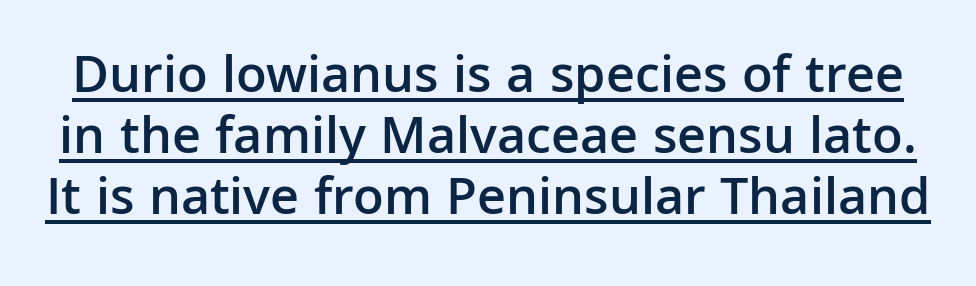
A typesetter would call this zero additional tracking. Is this a fixed-width face? No — the glyphs have proportional, varying widths. The glyphs are accompanied by a horizontal stroke just below them. Does the leading feel generous? Not at all — it's pinched. Typographic density is moderately raised because the face is semibold. When letters stand straight like this, we call the style roman or upright.
